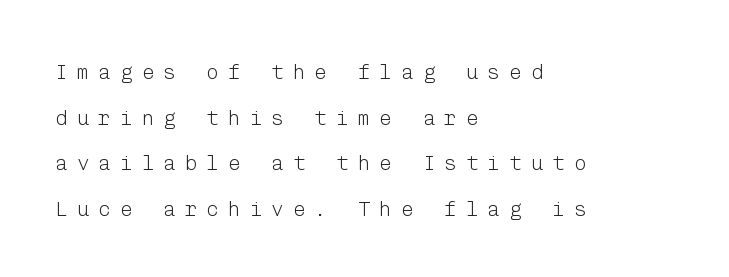
Q: Is the text bold? A: No.
Q: Is the text italic (slanted)? A: No, it is upright.
Q: Is the text underlined? A: No.
Q: How is the paragraph aligned? A: Left-aligned.
Q: Is the spacing between letters normal or unusually wide? A: Unusually wide.
Q: Is the spacing between lines tight, normal or loose? A: Loose.
